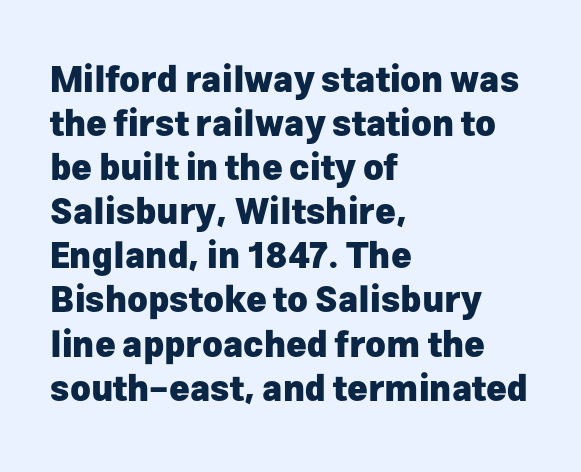
{"serif": "no", "italic": "no", "bold": "yes", "weight": "heavy", "width": "normal", "stroke_contrast": "low", "x_height": "medium", "monospaced": "no", "underline": "no", "align": "left", "line_spacing": "normal", "line_spacing_ratio": 1.26, "letter_spacing": "normal", "letter_spacing_em": 0.0, "glyph_px": 35}
